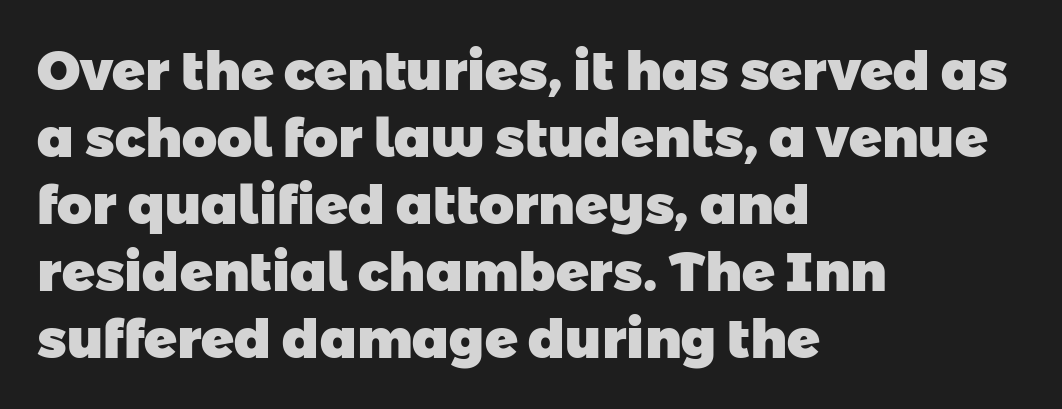
I'd call this a sans setting — the letters go barefoot. Short note: letters normally spaced. The rag falls on the right side of this text block. You'd pick this weight for a headline — it's a proper bold.
